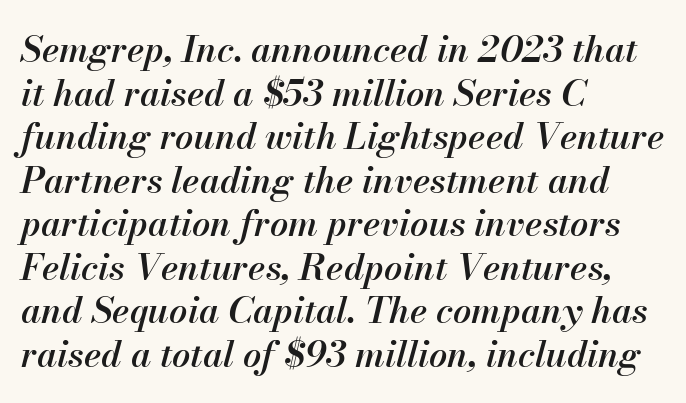
The image shows 36 px semibold type, italic (leaning right); set left-aligned, line spacing 1.21x, normal letter spacing, not underlined; medium stroke contrast and a small x-height.
